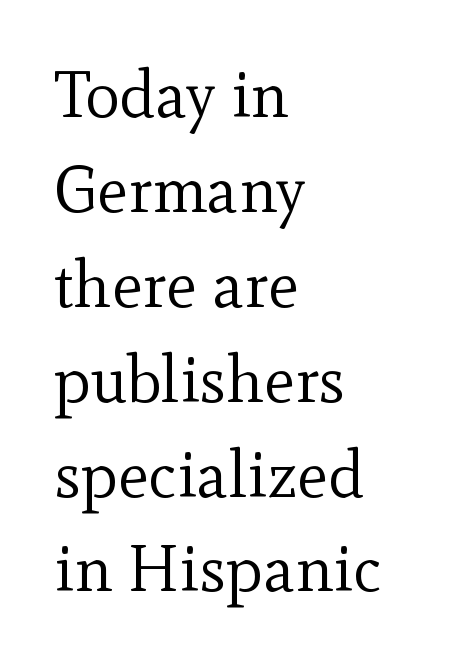
Nothing heavy about these letters — not bold at all. The space directly below the letters is spotless. Compared with a centered layout, this one pins lines to the left instead. Spacing verdict: proportional, widths tailored to each character. Students, note that the glyphs here touch the page at normal intervals. Examine the stroke ends and you'll spot serifs.
